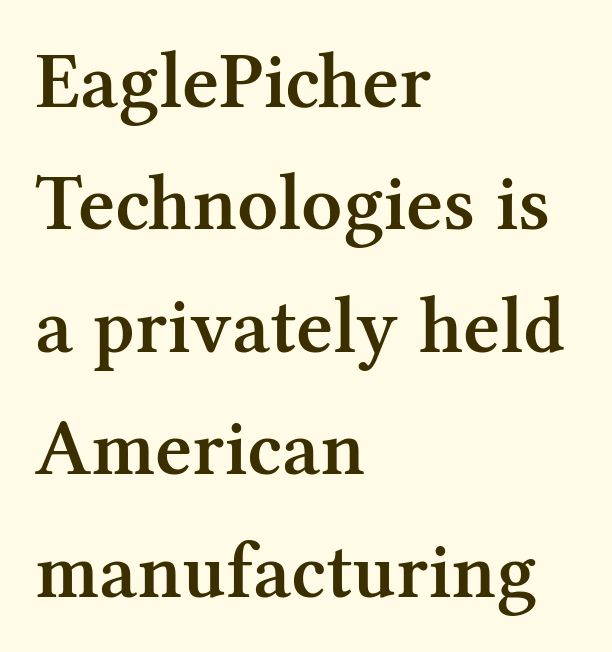
The image shows 80 px semibold serif type, upright; set left-aligned, normal line spacing (1.53x), normal letter spacing, not underlined; medium stroke contrast and a medium x-height.
